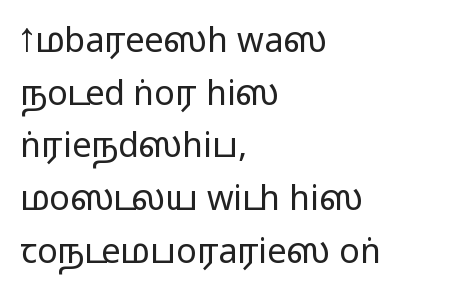
{"serif": "no", "italic": "no", "width": "wide", "stroke_contrast": "medium", "monospaced": "no", "underline": "no", "align": "left", "line_spacing": "normal", "line_spacing_ratio": 1.55, "letter_spacing": "normal", "letter_spacing_em": 0.0, "glyph_px": 34}
